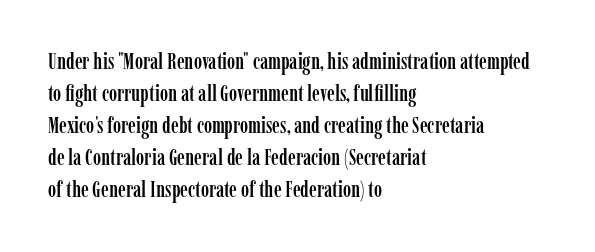
Q: Is the text italic (slanted)? A: No, it is upright.
Q: Is the text underlined? A: No.
Q: How is the paragraph aligned? A: Left-aligned.
Q: Is the spacing between letters normal or unusually wide? A: Normal.
Q: Is the spacing between lines tight, normal or loose? A: Normal.
